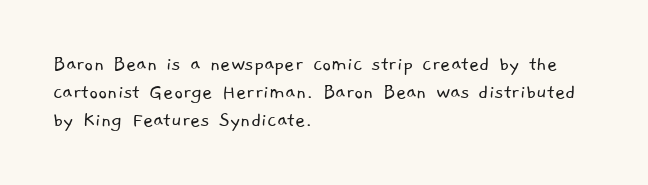
Standard letterfit; no display-style spreading of the glyphs. The leading is moderate, giving the passage an even texture. Rule under the text: the space is simply empty. Alignment: flush left. Weight class: somewhere from thin through regular.
